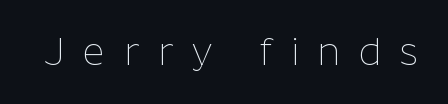
What stands out about the letter spacing? Its width — letters are far apart. Note the varied advance widths — an 'i' is clearly narrower than an 'm'. This rendering features lettering with no underline. The letters carry no serifs — their stems end cleanly without finishing strokes.
